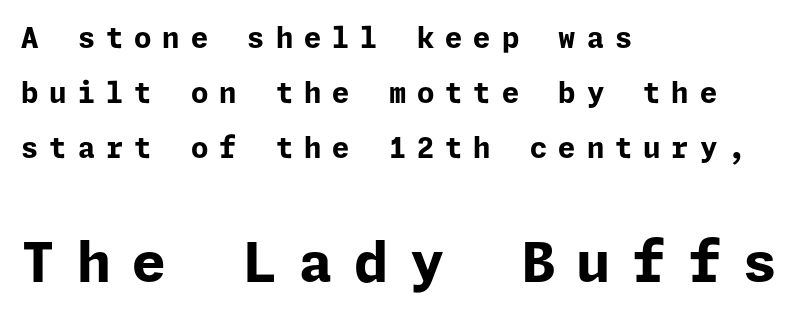
{"serif": "no", "italic": "no", "bold": "yes", "weight": "bold", "width": "normal", "stroke_contrast": "low", "x_height": "medium", "underline": "no", "align": "left", "line_spacing": "loose", "line_spacing_ratio": 1.97, "letter_spacing": "wide", "letter_spacing_em": 0.39, "larger_block": "second", "size_ratio": 1.96, "glyph_px": 55}
